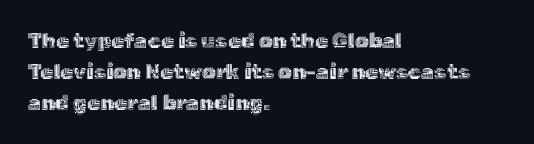
Q: Is the text italic (slanted)? A: No, it is upright.
Q: Is the text underlined? A: No.
Q: How is the paragraph aligned? A: Left-aligned.
Q: Is the spacing between letters normal or unusually wide? A: Normal.
Q: Is the spacing between lines tight, normal or loose? A: Normal.
